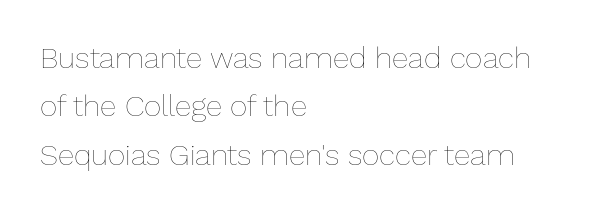
{"italic": "no", "bold": "no", "weight": "thin", "width": "normal", "stroke_contrast": "low", "x_height": "medium", "monospaced": "no", "underline": "no", "align": "left", "line_spacing": "normal", "line_spacing_ratio": 1.61, "letter_spacing": "normal", "letter_spacing_em": 0.0, "glyph_px": 30}
